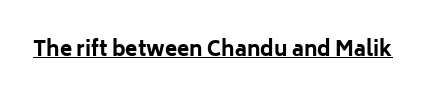
{"italic": "no", "bold": "yes", "underline": "yes", "letter_spacing": "normal", "letter_spacing_em": 0.0, "glyph_px": 20}
